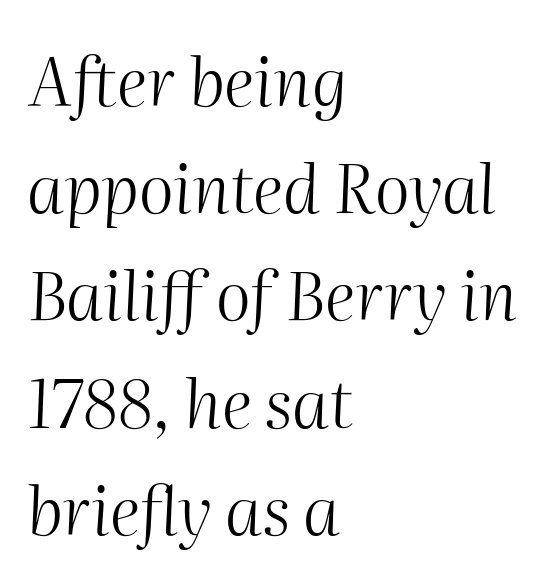
The image shows 67 px light type, italic (leaning right); set left-aligned, normal line spacing (1.6x), normal letter spacing, not underlined; medium stroke contrast and a medium x-height.
